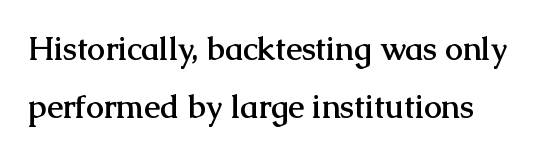
Students, note that the glyphs here touch the page at normal intervals. Unlike italic type, these characters show no tilt at all. Just letters on the line, the space beneath them empty. You could not count columns in this text — the font is proportionally spaced.
